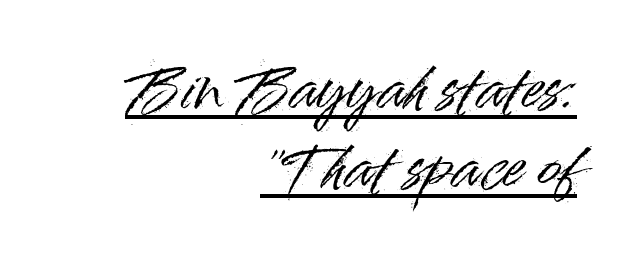
Q: Is the text italic (slanted)? A: Yes.
Q: Is the typeface a serif or a sans-serif typeface? A: Sans-serif.
Q: Is the text underlined? A: Yes.
Q: How is the paragraph aligned? A: Right-aligned.
Q: Is the spacing between letters normal or unusually wide? A: Normal.
Q: Is the spacing between lines tight, normal or loose? A: Normal.
Q: Width (condensed, normal, or wide)? A: Normal.
Q: Stroke contrast? A: High.
Q: x-height? A: Small.
Q: Monospaced? A: No.
